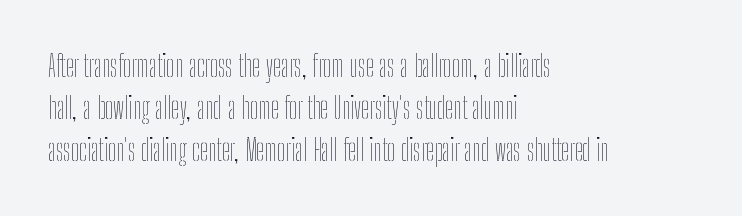
{"italic": "no", "bold": "no", "weight": "thin", "width": "condensed", "stroke_contrast": "low", "x_height": "medium", "monospaced": "no", "underline": "no", "align": "left", "line_spacing": "normal", "line_spacing_ratio": 1.44, "letter_spacing": "normal", "letter_spacing_em": 0.0, "glyph_px": 29}
